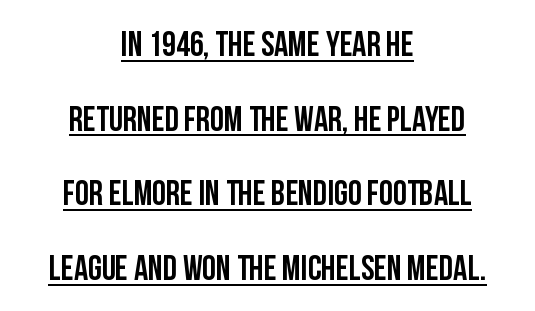
The image shows 35 px condensed sans-serif type, upright; set centered, loose line spacing (2.13x), normal letter spacing, underlined; low stroke contrast and a large x-height.
